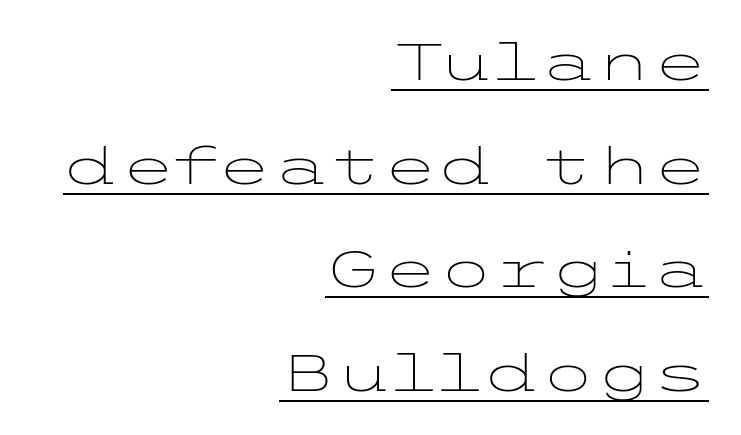
Q: Is the text bold? A: No.
Q: Is the text italic (slanted)? A: No, it is upright.
Q: Is the typeface a serif or a sans-serif typeface? A: Sans-serif.
Q: Is the text underlined? A: Yes.
Q: How is the paragraph aligned? A: Right-aligned.
Q: Is the spacing between letters normal or unusually wide? A: Normal.
Q: Is the spacing between lines tight, normal or loose? A: Loose.
Q: Width (condensed, normal, or wide)? A: Wide.
Q: Stroke contrast? A: Low.
Q: x-height? A: Medium.
